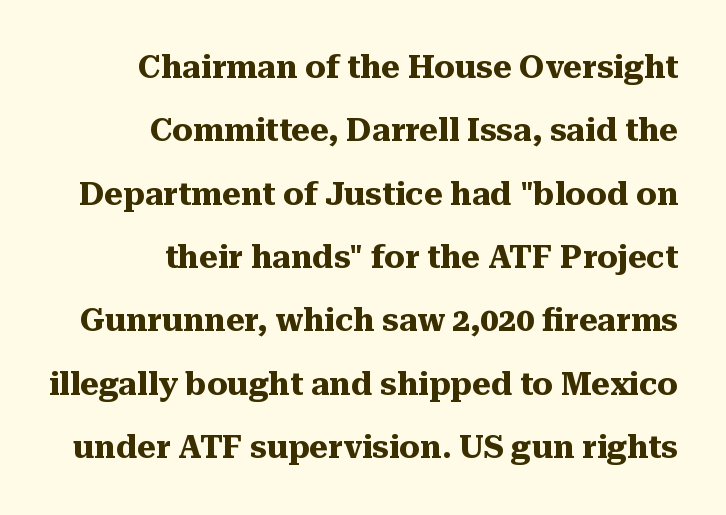
This sample trades compactness for vertical openness between lines. What stands out about the letter spacing? Nothing — it is the standard amount. Nope, not italic — everything's standing straight. This is heavy type, rendered in bold. The baseline area is clear.
